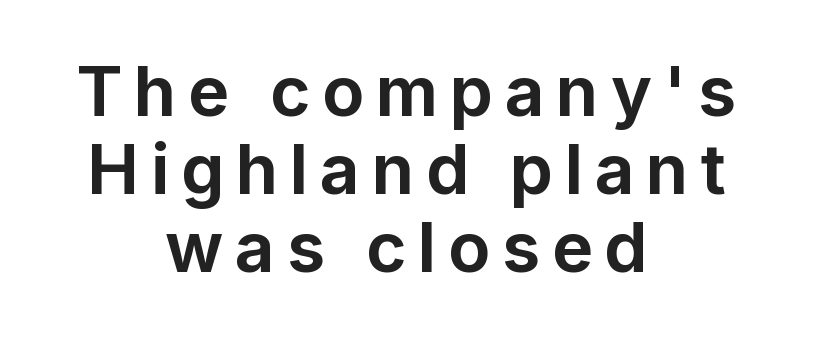
The image shows 69 px bold sans-serif type, upright; set centered, tight line spacing (1.13x), not underlined; low stroke contrast and a medium x-height.
